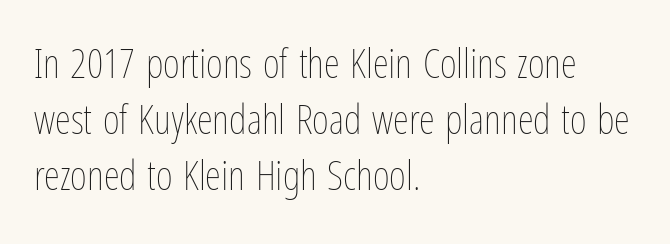
Leading matches the norm, producing a regular column. What stands out about the letter spacing? Nothing — it is the standard amount. Typeset ragged right — the left edge is the straight one. Ascenders rise straight up at ninety degrees. Do the characters align in a grid? No, the font is proportional.
